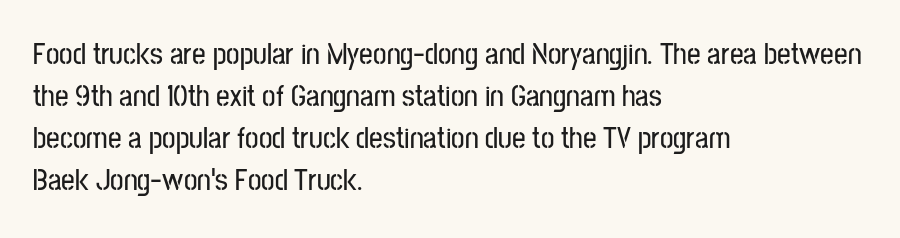
Q: Is the text italic (slanted)? A: No, it is upright.
Q: Is the typeface a serif or a sans-serif typeface? A: Sans-serif.
Q: Is the text underlined? A: No.
Q: How is the paragraph aligned? A: Left-aligned.
Q: Is the spacing between letters normal or unusually wide? A: Normal.
Q: Is the spacing between lines tight, normal or loose? A: Normal.
Q: Width (condensed, normal, or wide)? A: Condensed.
Q: Stroke contrast? A: Low.
Q: x-height? A: Medium.
Q: Monospaced? A: No.
